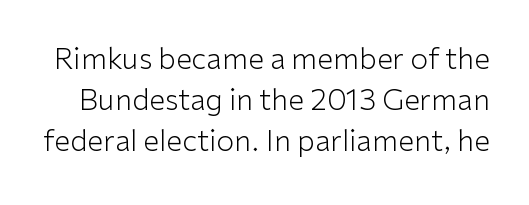
{"serif": "no", "italic": "no", "bold": "no", "weight": "light", "width": "normal", "stroke_contrast": "low", "x_height": "medium", "monospaced": "no", "underline": "no", "line_spacing": "normal", "line_spacing_ratio": 1.42, "letter_spacing": "normal", "letter_spacing_em": 0.0, "glyph_px": 29}
